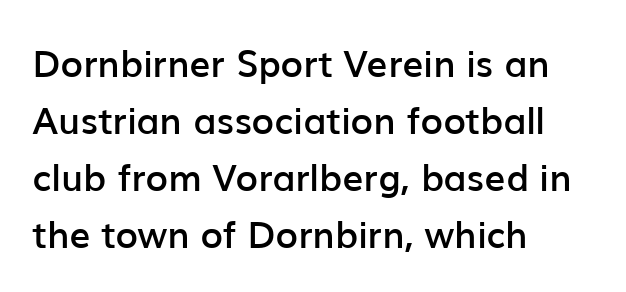
The image shows 37 px semibold sans-serif type, upright; set left-aligned, normal line spacing (1.54x), normal letter spacing, not underlined; low stroke contrast and a medium x-height.
